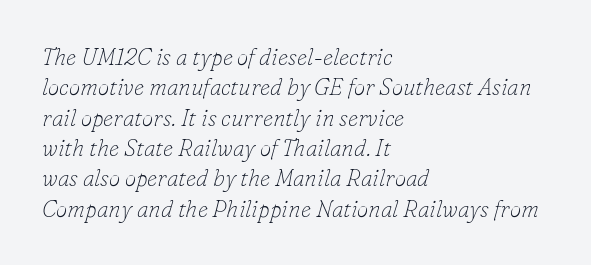
The image shows 23 px text type, italic (leaning right); set left-aligned, normal line spacing (1.32x), normal letter spacing, not underlined.
